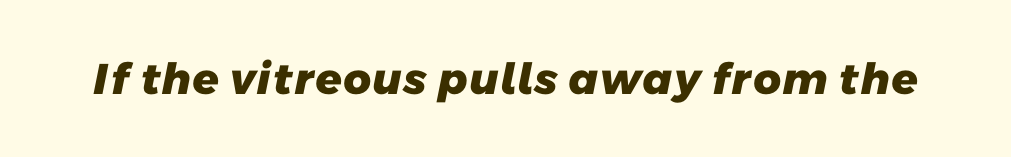
{"serif": "no", "bold": "yes", "weight": "heavy", "width": "normal", "stroke_contrast": "low", "x_height": "medium", "monospaced": "no", "underline": "no", "letter_spacing": "normal", "letter_spacing_em": 0.0, "glyph_px": 43}
